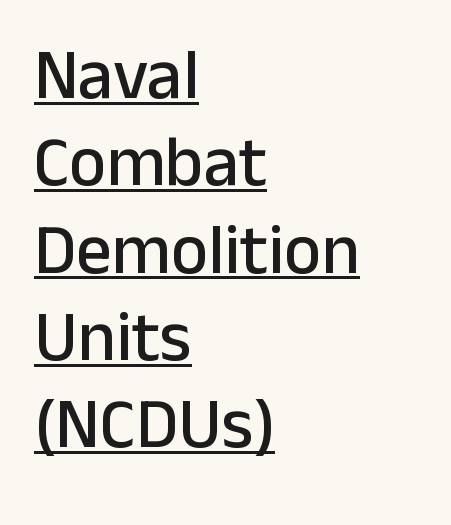
Q: Is the text italic (slanted)? A: No, it is upright.
Q: Is the typeface a serif or a sans-serif typeface? A: Sans-serif.
Q: Is the text underlined? A: Yes.
Q: How is the paragraph aligned? A: Left-aligned.
Q: Is the spacing between letters normal or unusually wide? A: Normal.
Q: Width (condensed, normal, or wide)? A: Normal.
Q: Stroke contrast? A: Low.
Q: x-height? A: Medium.
Q: Monospaced? A: No.
